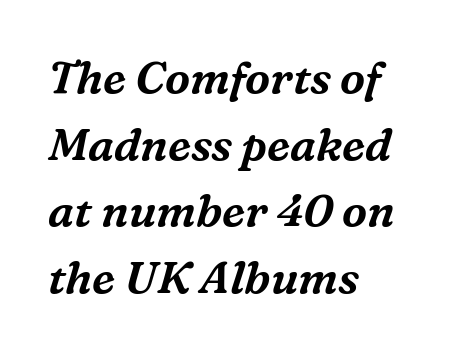
The glyphs in this specimen are seriffed. The typesetter chose a ragged-right arrangement here. Honestly, the letter spacing is just normal — you wouldn't notice it. Character widths vary here, with narrow letters taking less room than wide ones. Students, observe: this is what conventionally led text looks like.
